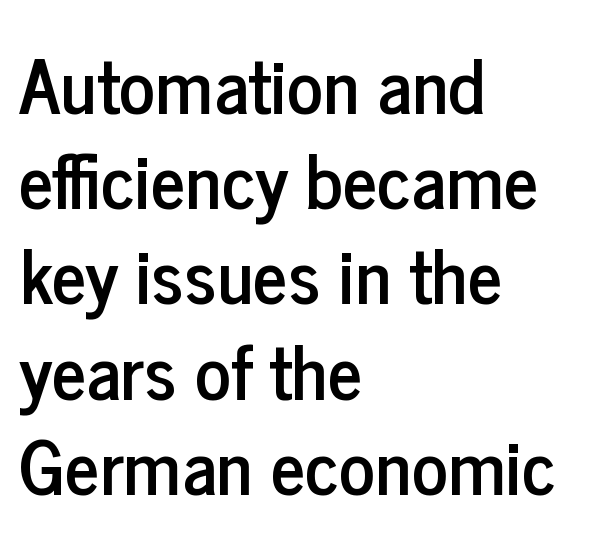
{"serif": "no", "italic": "no", "width": "condensed", "stroke_contrast": "low", "x_height": "medium", "monospaced": "no", "underline": "no", "align": "left", "line_spacing": "normal", "line_spacing_ratio": 1.27, "letter_spacing": "normal", "letter_spacing_em": 0.0, "glyph_px": 75}
